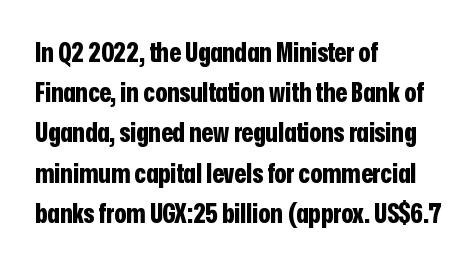
Q: Is the text bold? A: Yes.
Q: Is the text italic (slanted)? A: No, it is upright.
Q: Is the text underlined? A: No.
Q: How is the paragraph aligned? A: Left-aligned.
Q: Is the spacing between letters normal or unusually wide? A: Normal.
Q: Is the spacing between lines tight, normal or loose? A: Normal.
